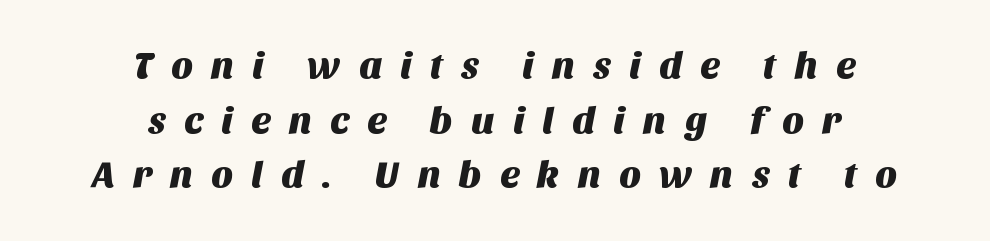
{"serif": "no", "width": "normal", "stroke_contrast": "medium", "x_height": "large", "monospaced": "no", "underline": "no", "align": "center", "line_spacing": "normal", "line_spacing_ratio": 1.44, "letter_spacing": "wide", "letter_spacing_em": 0.46, "glyph_px": 38}
